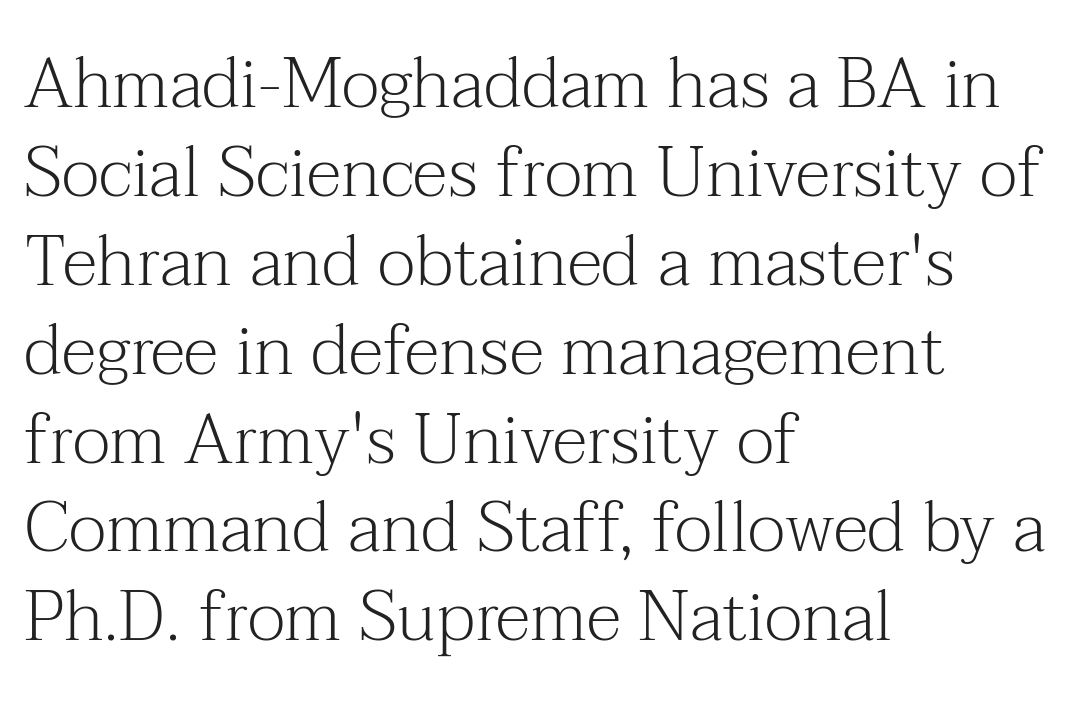
{"serif": "yes", "italic": "no", "bold": "no", "weight": "light", "width": "normal", "stroke_contrast": "medium", "x_height": "medium", "monospaced": "no", "underline": "no", "align": "left", "line_spacing": "normal", "line_spacing_ratio": 1.27, "letter_spacing": "normal", "letter_spacing_em": 0.0, "glyph_px": 70}
